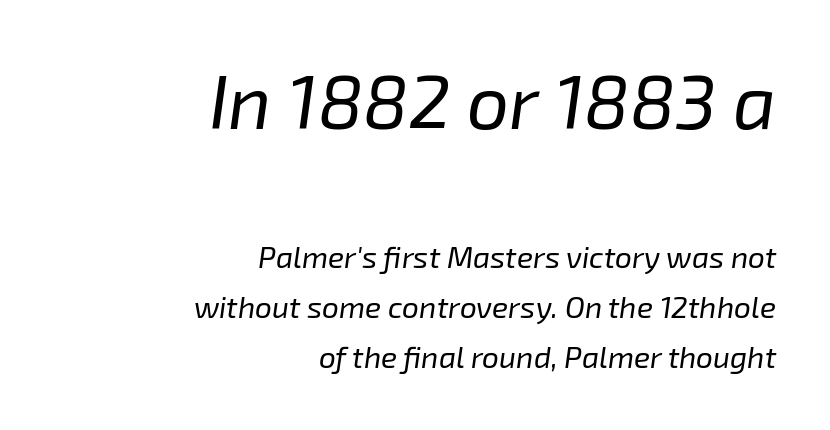
The image shows 75 px regular-weight type, italic (leaning right); set right-aligned, normal line spacing (1.66x), normal letter spacing, not underlined; the first (top) block is 2.5x larger; low stroke contrast and a medium x-height.
